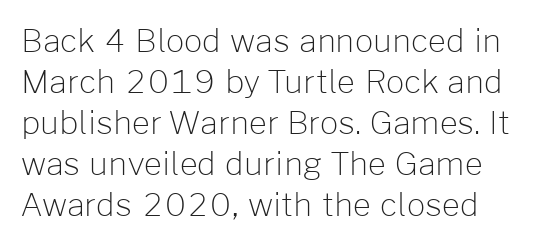
Q: Is the text bold? A: No.
Q: Is the text italic (slanted)? A: No, it is upright.
Q: Is the typeface a serif or a sans-serif typeface? A: Sans-serif.
Q: Is the text underlined? A: No.
Q: How is the paragraph aligned? A: Left-aligned.
Q: Is the spacing between letters normal or unusually wide? A: Normal.
Q: Is the spacing between lines tight, normal or loose? A: Normal.
Q: Width (condensed, normal, or wide)? A: Normal.
Q: Stroke contrast? A: Low.
Q: x-height? A: Medium.
Q: Monospaced? A: No.
